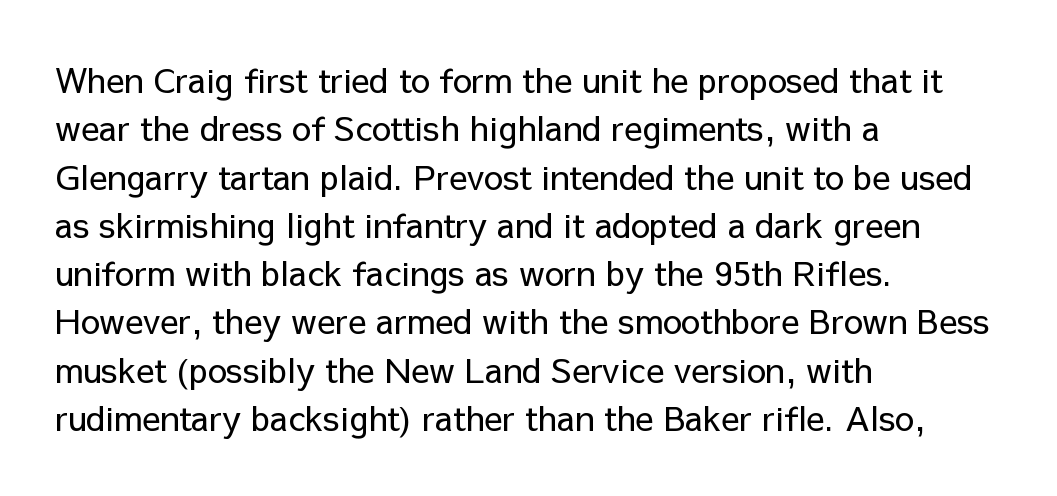
Q: Is the text bold? A: No.
Q: Is the text italic (slanted)? A: No, it is upright.
Q: Is the typeface a serif or a sans-serif typeface? A: Sans-serif.
Q: Is the text underlined? A: No.
Q: How is the paragraph aligned? A: Left-aligned.
Q: Is the spacing between letters normal or unusually wide? A: Normal.
Q: Is the spacing between lines tight, normal or loose? A: Normal.
Q: Width (condensed, normal, or wide)? A: Normal.
Q: Stroke contrast? A: Low.
Q: x-height? A: Medium.
Q: Monospaced? A: No.
